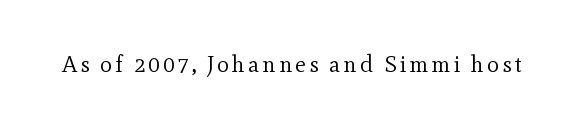
The image shows 23 px text type, upright; set not underlined.
